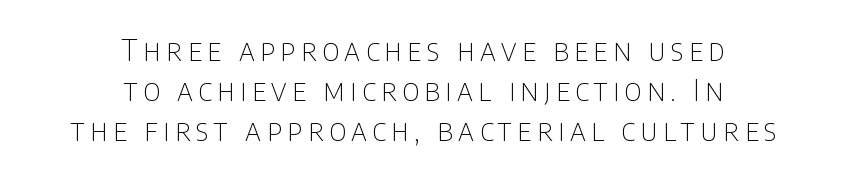
The whitespace from short lines is split evenly between both sides. Observe the absence of serifs on each vertical stroke in this sample. The weight tops out at a normal text grade. The specimen omits any rule beneath the text block's lines. Here the designer chose a conventional face with non-uniform glyph widths. Designer's note — italics off, roman on.
